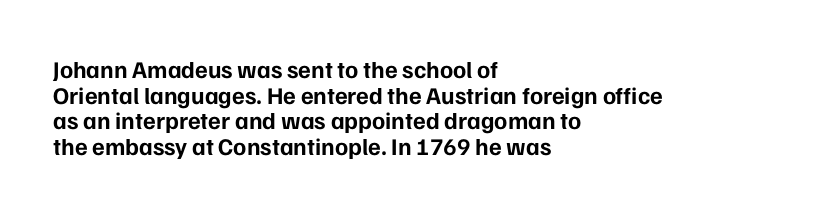
The image shows 24 px bold type, upright; set left-aligned, tight line spacing (1.07x), normal letter spacing, not underlined.
